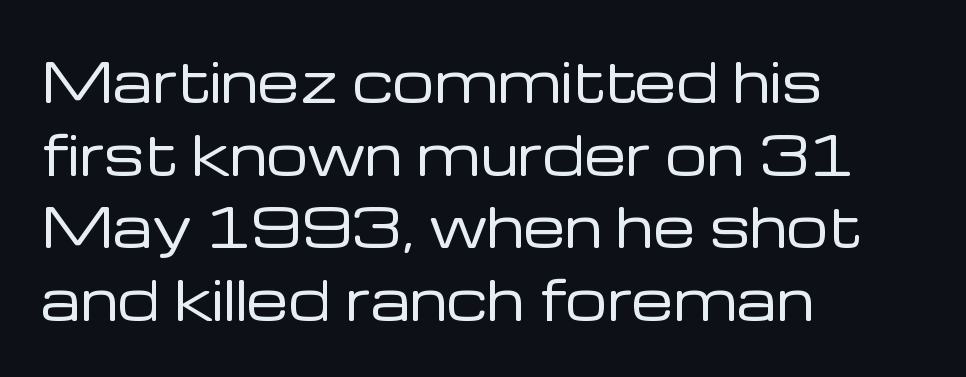
{"serif": "no", "italic": "no", "bold": "no", "weight": "regular", "width": "normal", "stroke_contrast": "low", "x_height": "medium", "monospaced": "no", "underline": "no", "align": "left", "line_spacing": "normal", "line_spacing_ratio": 1.37, "letter_spacing": "normal", "letter_spacing_em": 0.0, "glyph_px": 53}
